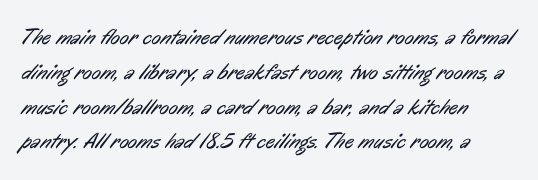
Q: Is the text bold? A: No.
Q: Is the text underlined? A: No.
Q: Is the spacing between letters normal or unusually wide? A: Normal.
Q: Is the spacing between lines tight, normal or loose? A: Normal.
